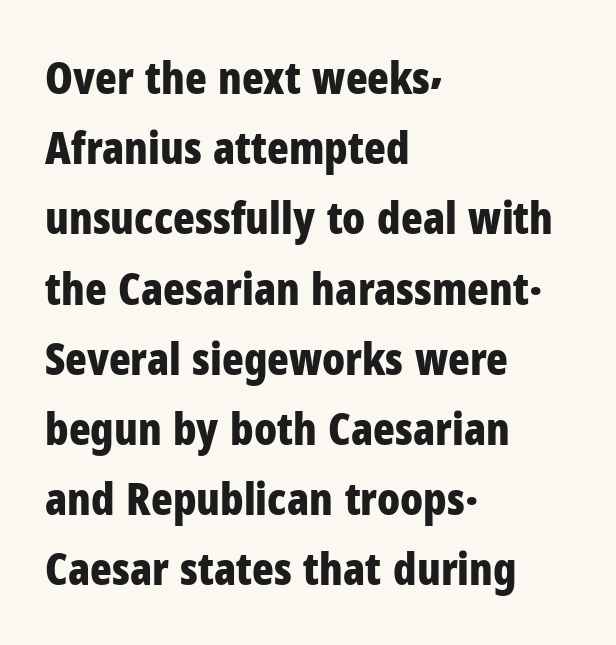
Grotesque or geometric, the face here clearly has no serifs. Line beginnings align vertically; line endings do not. Does the leading feel generous? No, just average. What stands out about the letter spacing? Nothing — it is the standard amount. The axis of the letterforms is exactly vertical. A typesetter would call this proportional, since set widths differ per character.
